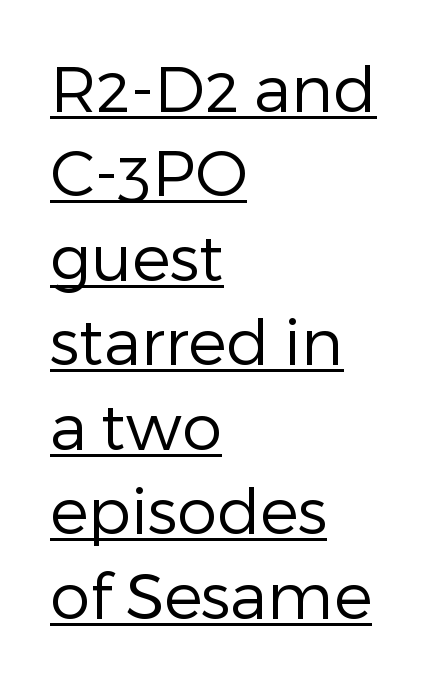
{"serif": "no", "italic": "no", "bold": "no", "weight": "regular", "width": "normal", "stroke_contrast": "low", "x_height": "medium", "monospaced": "no", "underline": "yes", "align": "left", "line_spacing": "normal", "line_spacing_ratio": 1.32, "letter_spacing": "normal", "letter_spacing_em": 0.0, "glyph_px": 64}
